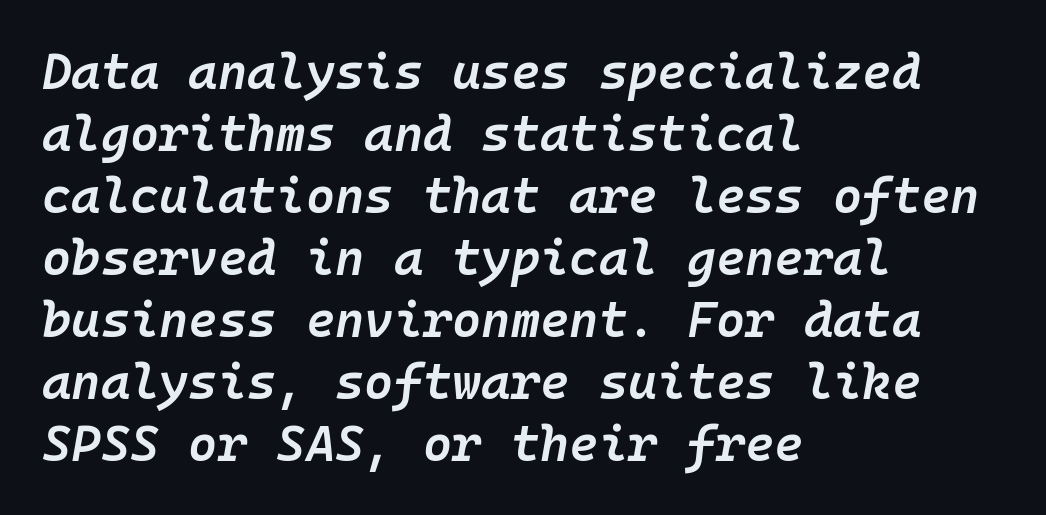
Q: Is the text bold? A: Semi-bold.
Q: Is the text italic (slanted)? A: Yes, it leans right by about 10 degrees.
Q: Is the text underlined? A: No.
Q: How is the paragraph aligned? A: Left-aligned.
Q: Is the spacing between letters normal or unusually wide? A: Normal.
Q: Width (condensed, normal, or wide)? A: Normal.
Q: Stroke contrast? A: Low.
Q: x-height? A: Medium.
Q: Monospaced? A: Yes.
